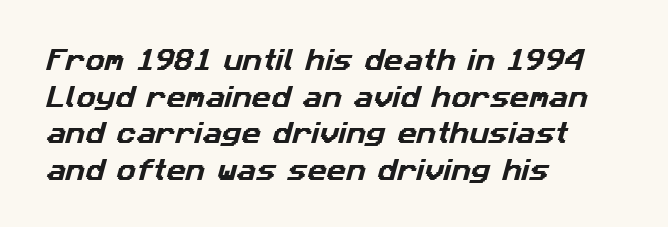
{"underline": "no", "align": "left", "line_spacing": "normal", "line_spacing_ratio": 1.53, "letter_spacing": "normal", "letter_spacing_em": 0.0, "glyph_px": 24}
